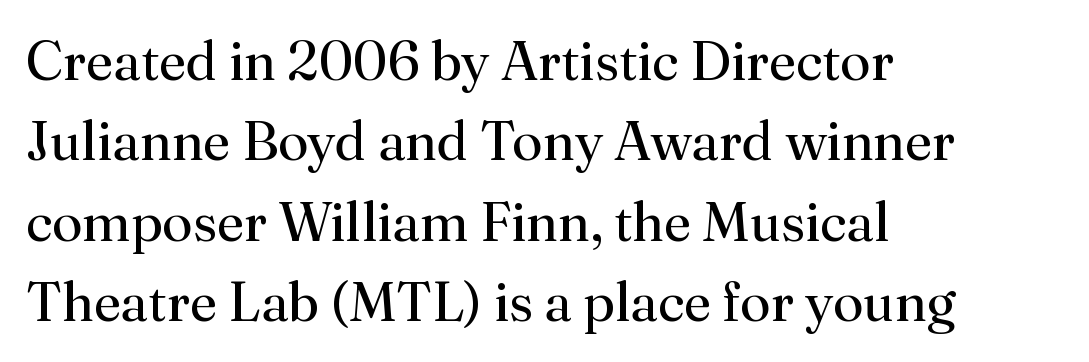
The image shows 55 px regular-weight serif type, upright; set left-aligned, normal line spacing (1.46x), normal letter spacing, not underlined; medium stroke contrast and a small x-height.
